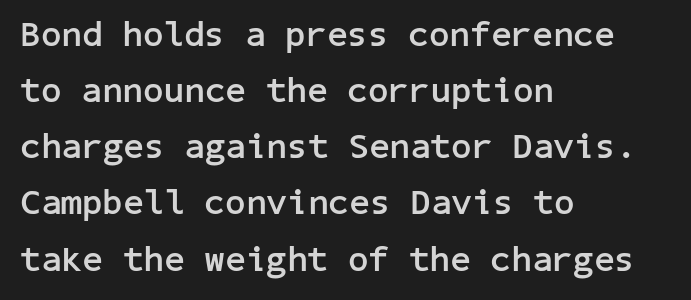
Each row of text sits above clean, open space. Look at the tracking — it's just the regular setting, nothing added. The sample has been set heavy, in full bold. Tall strokes in this sample are plumb rather than angled. Notice how the passage keeps a crisp vertical edge on the left only. The face used here is a sans, in the tradition of grotesques and geometrics.
